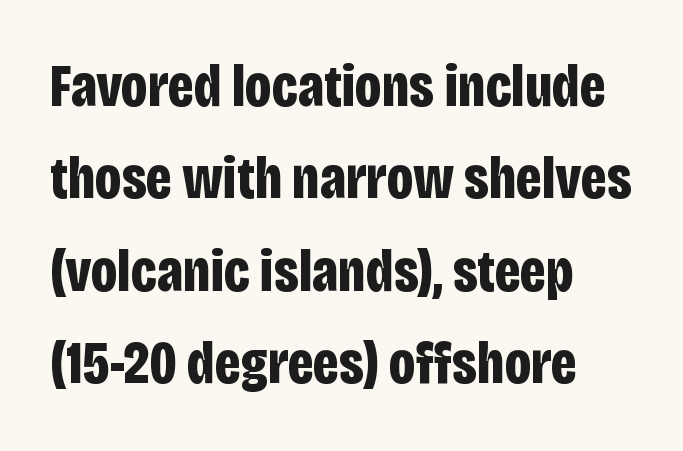
Q: Is the text bold? A: Yes.
Q: Is the text italic (slanted)? A: No, it is upright.
Q: Is the typeface a serif or a sans-serif typeface? A: Sans-serif.
Q: Is the text underlined? A: No.
Q: How is the paragraph aligned? A: Left-aligned.
Q: Is the spacing between letters normal or unusually wide? A: Normal.
Q: Is the spacing between lines tight, normal or loose? A: Normal.
Q: Width (condensed, normal, or wide)? A: Condensed.
Q: Stroke contrast? A: Low.
Q: x-height? A: Large.
Q: Monospaced? A: No.
